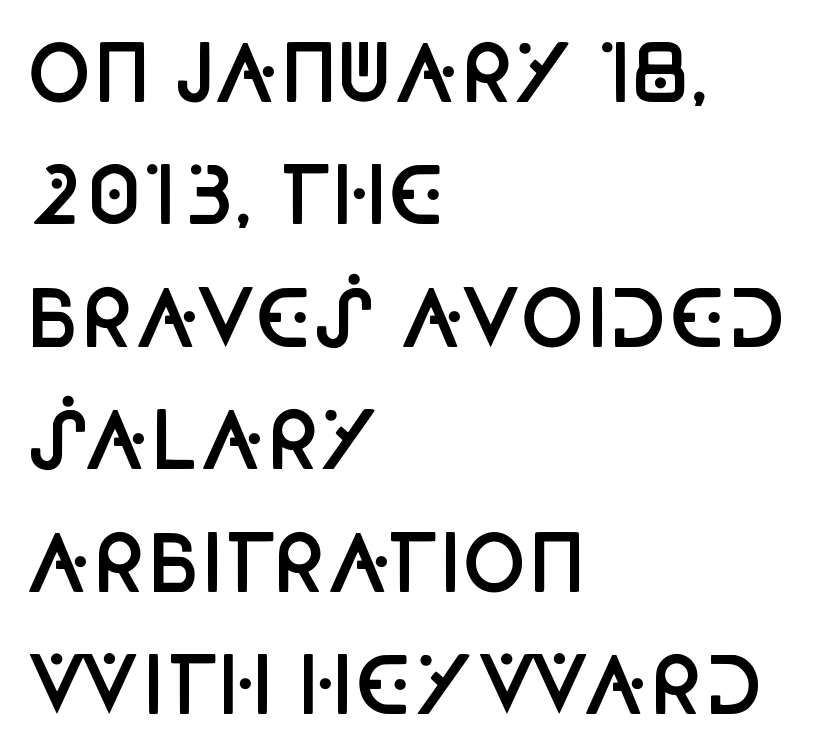
Glance below the letters and you will spot only blank space. This sample has the flowing, uneven cadence of proportional lettering. Rendered with straight, roman letterforms. Unlike a traditional serif, this face leaves its strokes unadorned. Where is the straight margin? On the left. Letter spacing: default.
